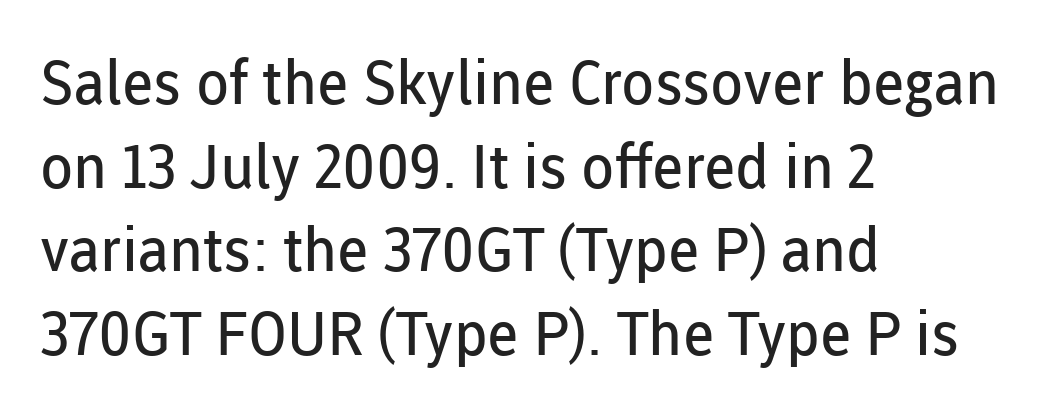
The image shows 61 px regular-weight sans-serif type, upright; set left-aligned, normal line spacing (1.37x), normal letter spacing, not underlined; low stroke contrast and a medium x-height.
